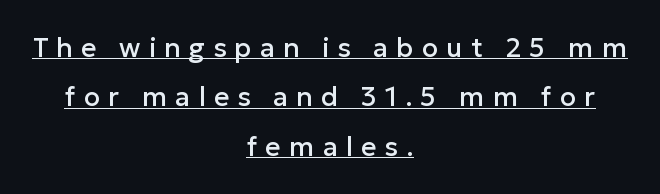
The gaps between neighbouring characters are conspicuously large. Decoration check: the copy is underlined. The whitespace from short lines is split evenly between both sides. A typesetter would mark this as roman, not italic.
